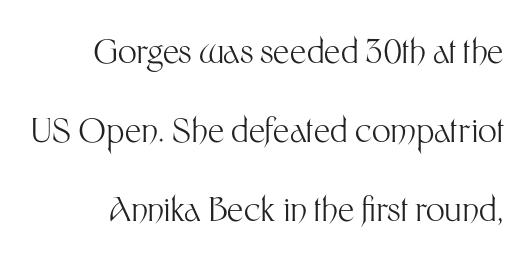
The image shows 33 px light sans-serif type, upright; set loose line spacing (2.4x), normal letter spacing, not underlined; medium stroke contrast and a medium x-height.
